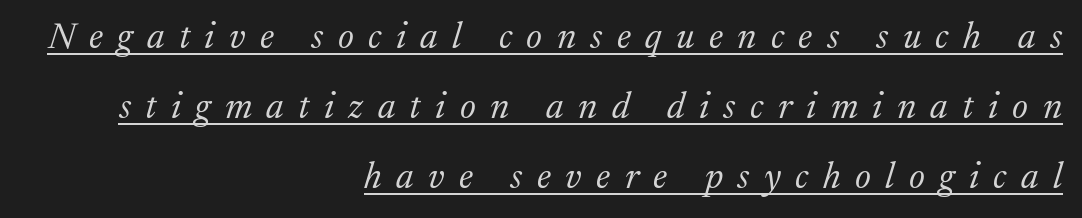
Is the block centered? No — it sits flush against the right margin. The typography opts for an oblique posture over an upright one. Each letter keeps its own natural width here, so spacing adapts to shape. Decoration check: the copy is underlined. Compared with a typical body face, this is equally light or lighter still.
